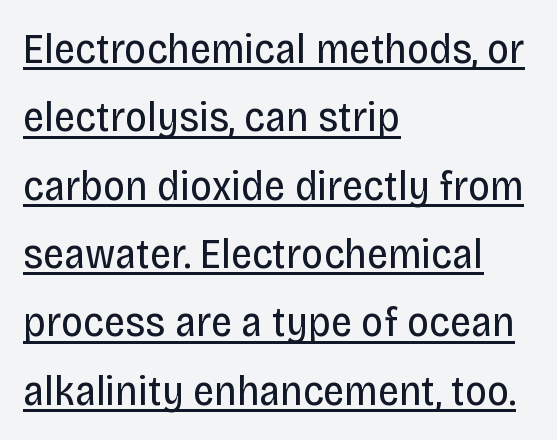
{"serif": "no", "italic": "no", "bold": "no", "weight": "regular", "width": "condensed", "stroke_contrast": "low", "x_height": "large", "monospaced": "no", "underline": "yes", "align": "left", "line_spacing": "normal", "line_spacing_ratio": 1.59, "letter_spacing": "normal", "letter_spacing_em": 0.0, "glyph_px": 43}
